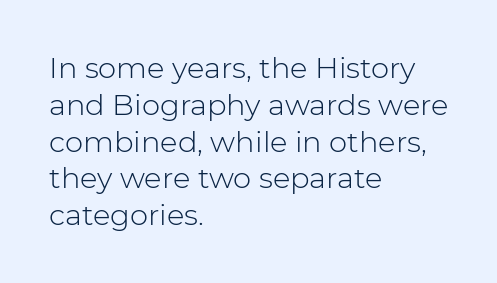
Spacing verdict: proportional, widths tailored to each character. A typesetter would call this zero additional tracking. The rendering uses a moderate line-height, typical for paragraphs. The font sits on the lighter half of the weight spectrum, regular included.
